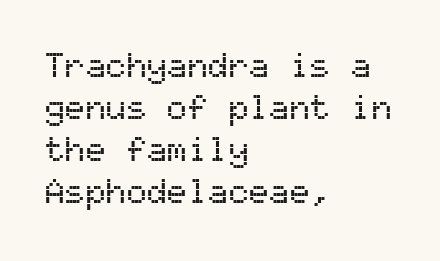
Q: Is the text italic (slanted)? A: No, it is upright.
Q: Is the typeface a serif or a sans-serif typeface? A: Sans-serif.
Q: Is the text underlined? A: No.
Q: How is the paragraph aligned? A: Left-aligned.
Q: Is the spacing between letters normal or unusually wide? A: Normal.
Q: Width (condensed, normal, or wide)? A: Normal.
Q: Stroke contrast? A: Medium.
Q: x-height? A: Medium.
Q: Monospaced? A: Yes.
